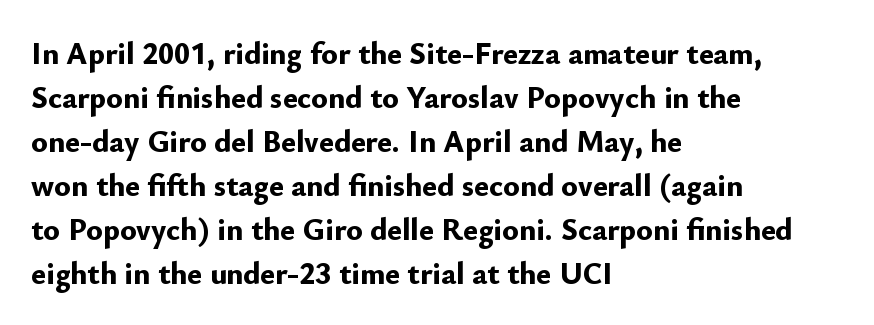
The text block is weighted toward the left margin, trailing off unevenly rightward. Designer's note — italics off, roman on. Look at the stroke-to-counter ratio: heavy, a bold. Just letters on the line, the space beneath them empty. Nope, no serifs anywhere on these letters.
